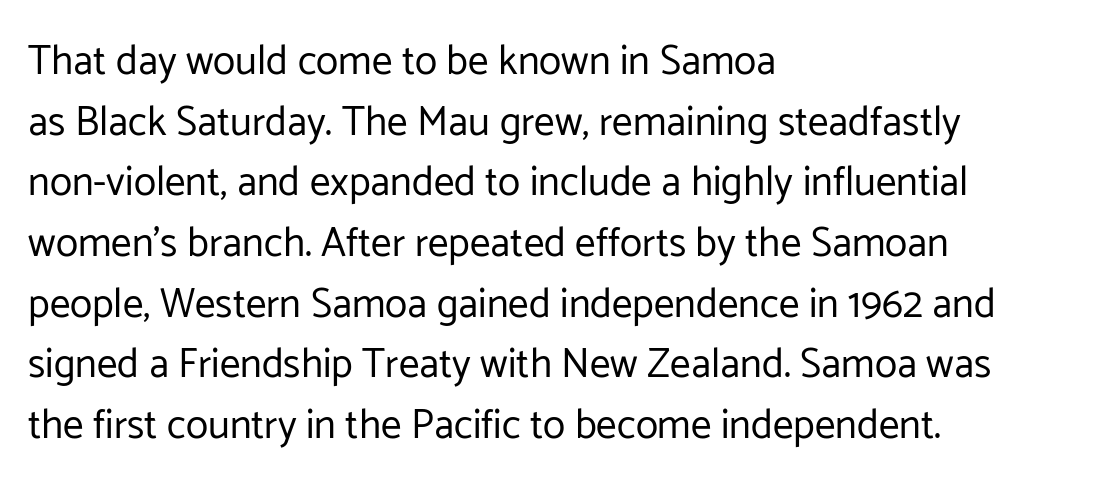
{"serif": "no", "italic": "no", "bold": "no", "weight": "regular", "width": "normal", "stroke_contrast": "low", "x_height": "medium", "monospaced": "no", "underline": "no", "align": "left", "line_spacing": "normal", "line_spacing_ratio": 1.48, "letter_spacing": "normal", "letter_spacing_em": 0.0, "glyph_px": 41}
